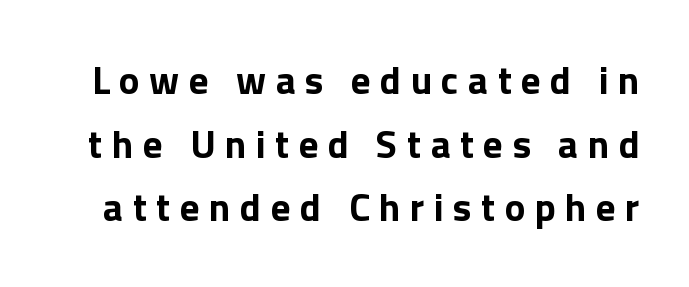
The image shows 39 px bold sans-serif type, upright; set normal line spacing (1.63x), unusually wide letter spacing (+0.24 em), not underlined; a medium x-height.
